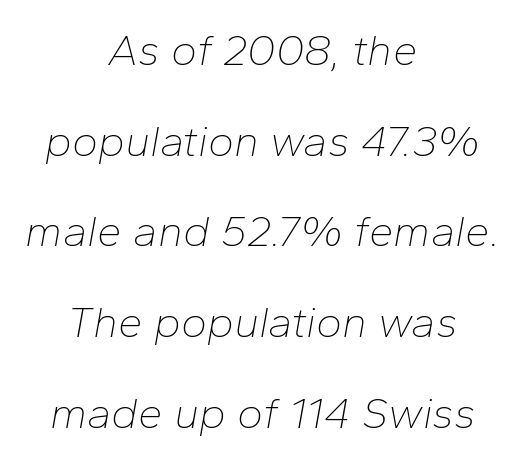
Q: Is the text bold? A: No.
Q: Is the text italic (slanted)? A: Yes, it leans right by about 10 degrees.
Q: Is the text underlined? A: No.
Q: How is the paragraph aligned? A: Centered.
Q: Is the spacing between letters normal or unusually wide? A: Normal.
Q: Is the spacing between lines tight, normal or loose? A: Loose.
Q: Width (condensed, normal, or wide)? A: Normal.
Q: Stroke contrast? A: Low.
Q: x-height? A: Medium.
Q: Monospaced? A: No.
